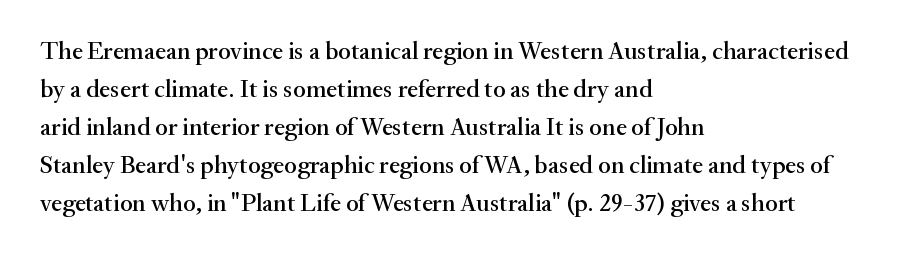
Q: Is the text italic (slanted)? A: No, it is upright.
Q: Is the text underlined? A: No.
Q: How is the paragraph aligned? A: Left-aligned.
Q: Is the spacing between letters normal or unusually wide? A: Normal.
Q: Is the spacing between lines tight, normal or loose? A: Normal.
